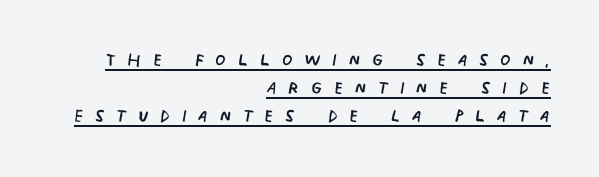
The typesetting does not lean heavy: it is not bold. The string is rendered with underlining switched on. A typesetter would call this heavily tracked-out type. The ragged edge is on the left, which tells us the setting is flush right.
